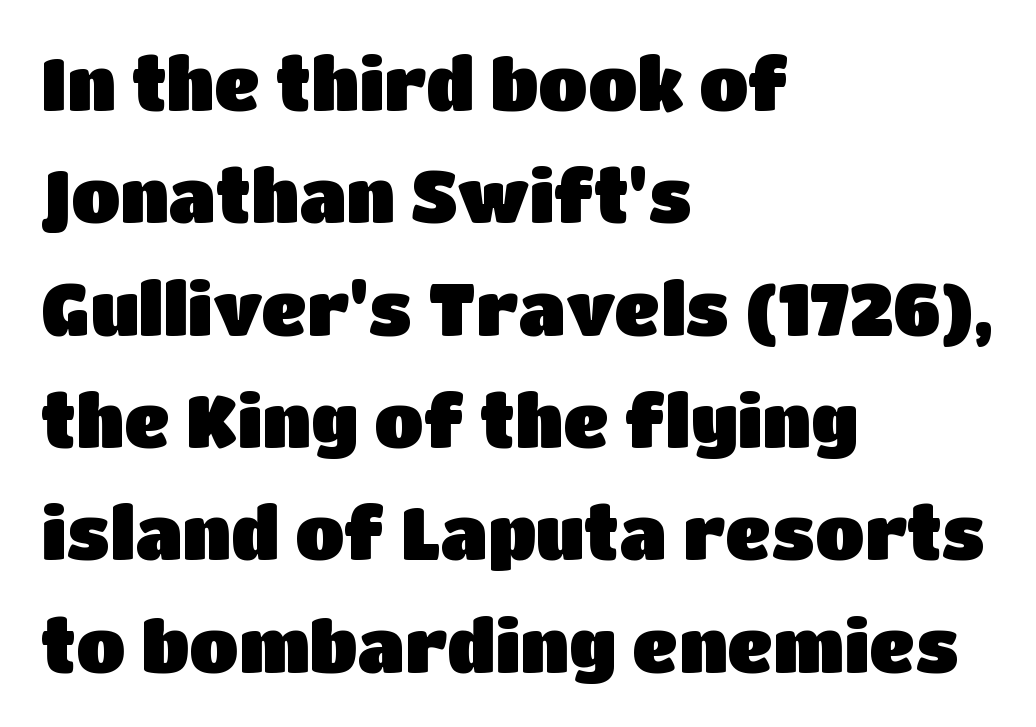
{"serif": "no", "italic": "no", "width": "normal", "stroke_contrast": "low", "x_height": "large", "monospaced": "no", "underline": "no", "align": "left", "line_spacing": "normal", "line_spacing_ratio": 1.56, "letter_spacing": "normal", "letter_spacing_em": 0.0, "glyph_px": 72}
